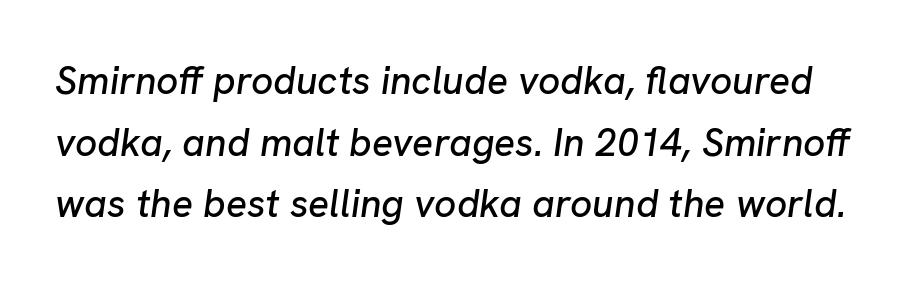
What stands out about the letter spacing? Nothing — it is the standard amount. The glyphs are unaccompanied by any horizontal stroke below them. Looking at the ascenders, they clearly lean. Summary of vertical rhythm: regular, with standard interline spacing.
